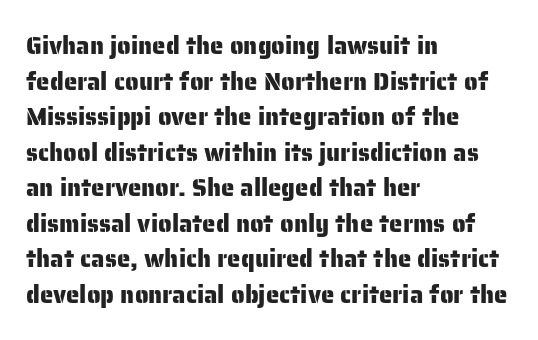
The image shows 24 px text type, upright; set left-aligned, normal line spacing (1.48x), normal letter spacing, not underlined.
